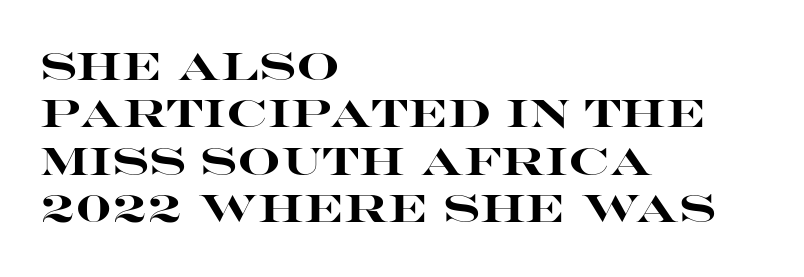
The strokes are fattened all the way to bold. Nobody touched the tracking dial on this one. Vertical strokes here are truly vertical. The designer left line spacing at the default. Proportional: the letters do not fall into vertical columns.
